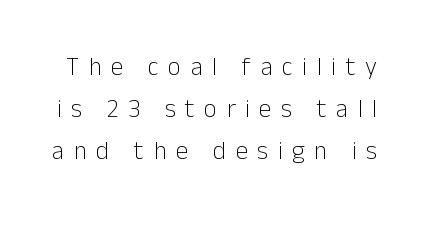
The image shows 25 px text type, upright; set normal line spacing (1.69x), unusually wide letter spacing (+0.38 em), not underlined.
